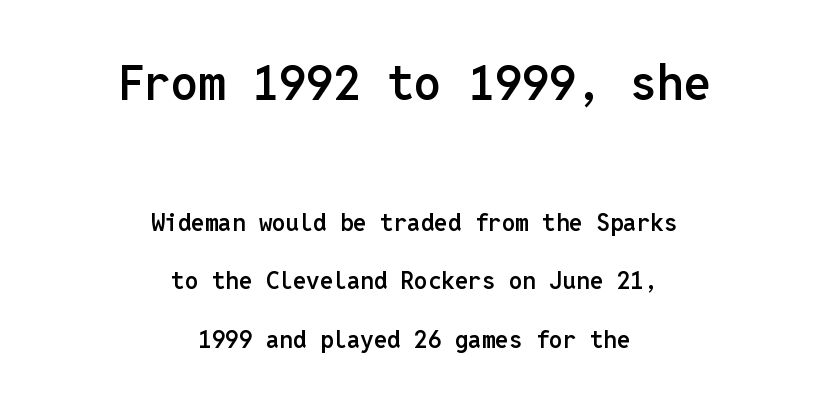
{"serif": "no", "italic": "no", "bold": "semi", "weight": "semibold", "width": "normal", "stroke_contrast": "low", "x_height": "medium", "monospaced": "yes", "underline": "no", "align": "center", "line_spacing": "loose", "line_spacing_ratio": 2.43, "letter_spacing": "normal", "letter_spacing_em": 0.0, "larger_block": "first", "size_ratio": 2.0, "glyph_px": 48}
